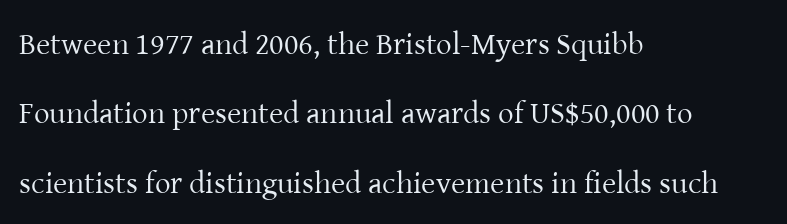
{"serif": "yes", "italic": "no", "bold": "no", "weight": "regular", "width": "normal", "stroke_contrast": "low", "x_height": "medium", "monospaced": "no", "underline": "no", "align": "left", "line_spacing": "loose", "line_spacing_ratio": 2.24, "letter_spacing": "normal", "letter_spacing_em": 0.0, "glyph_px": 31}
